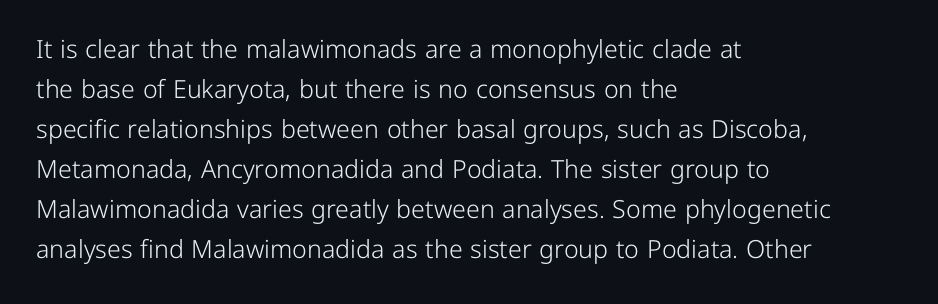
The image shows 25 px text type, upright; set left-aligned, normal line spacing (1.6x), normal letter spacing, not underlined.
